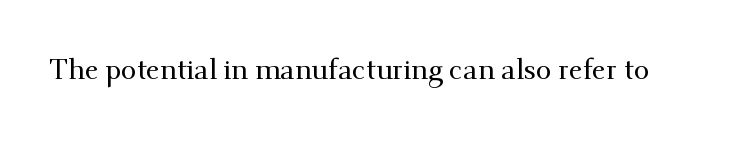
Varying glyph widths throughout — classic text-font behaviour. Here the glyphs are tracked normally, forming tight word shapes. Every stem runs plumb, perpendicular to the baseline. The specimen omits any rule beneath the text block's lines.
